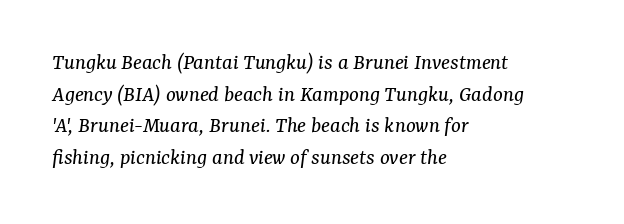
Q: Is the text bold? A: No.
Q: Is the text italic (slanted)? A: Yes, it leans right by about 7 degrees.
Q: Is the text underlined? A: No.
Q: How is the paragraph aligned? A: Left-aligned.
Q: Is the spacing between letters normal or unusually wide? A: Normal.
Q: Is the spacing between lines tight, normal or loose? A: Normal.
